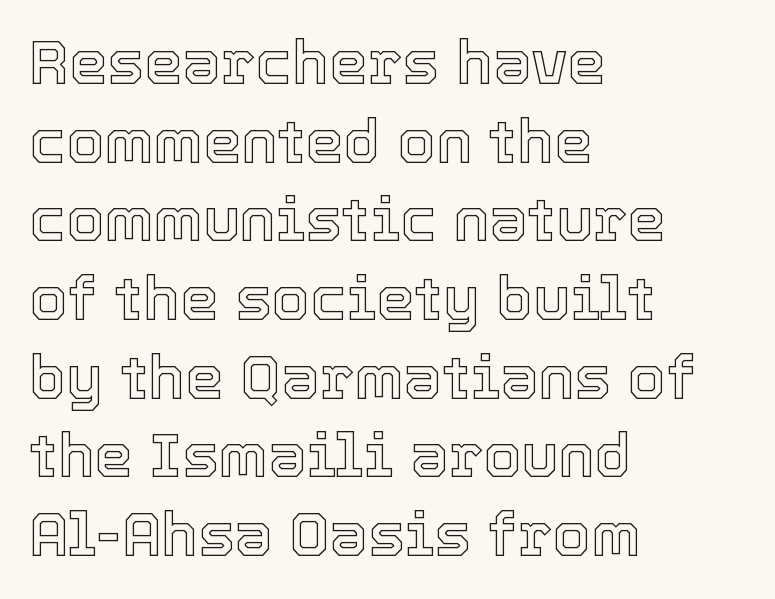
{"italic": "no", "width": "normal", "x_height": "medium", "monospaced": "no", "underline": "no", "align": "left", "line_spacing": "normal", "line_spacing_ratio": 1.29, "letter_spacing": "normal", "letter_spacing_em": 0.0, "glyph_px": 61}
